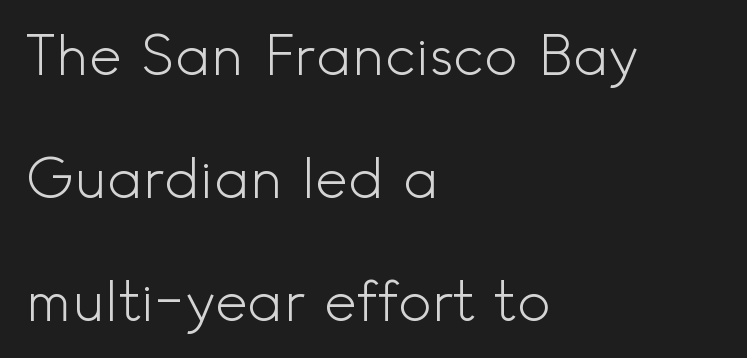
The image shows 56 px light sans-serif type, upright; set left-aligned, loose line spacing (2.2x), normal letter spacing, not underlined; a small x-height.
